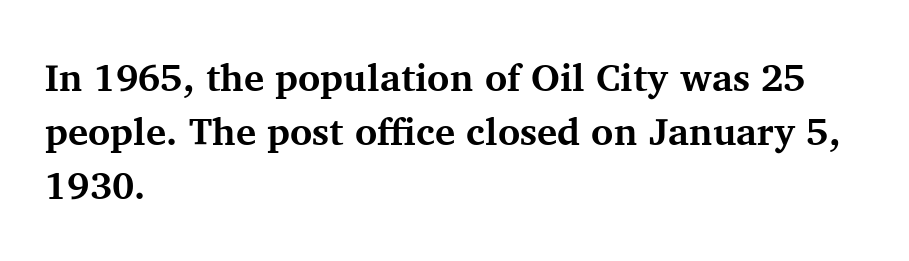
The image shows 38 px bold serif type, upright; set left-aligned, normal line spacing (1.42x), normal letter spacing, not underlined; medium stroke contrast and a medium x-height.
